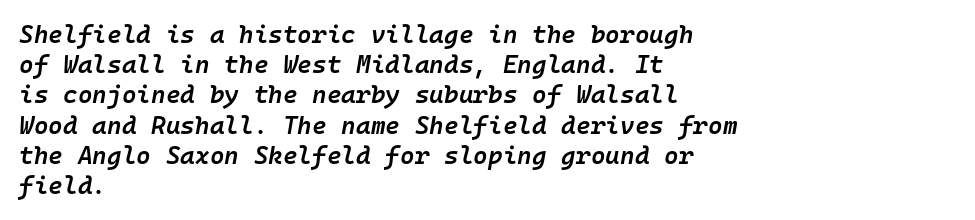
The setting favours the left margin, as ordinary paragraphs usually do. Nothing unusual about the tracking: characters are spaced as the font intends. Rule under the text: the space is simply empty. What weight is shown? A semibold, between regular and bold. The font's italic variant was chosen for this text.
